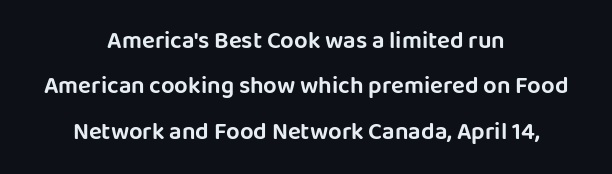
{"italic": "no", "underline": "no", "align": "center", "line_spacing_ratio": 1.89, "letter_spacing": "normal", "letter_spacing_em": 0.0, "glyph_px": 24}
